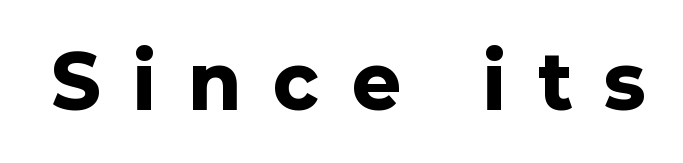
The image shows 73 px heavy sans-serif type, upright; set unusually wide letter spacing (+0.46 em), not underlined; low stroke contrast and a medium x-height.
